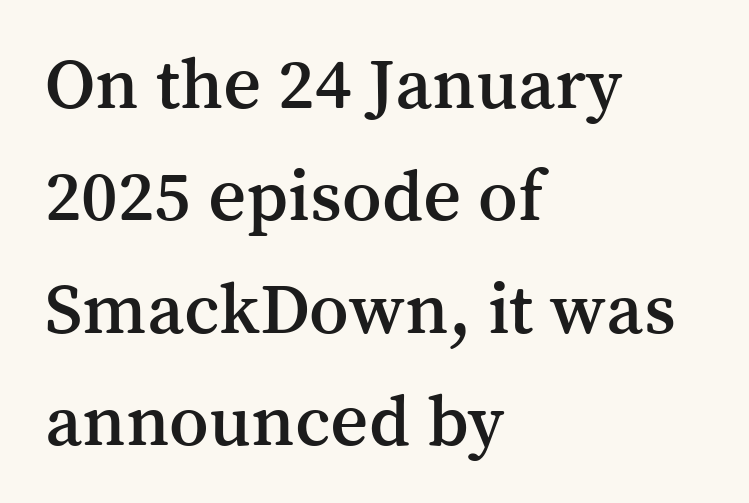
{"serif": "yes", "italic": "no", "width": "normal", "stroke_contrast": "medium", "x_height": "medium", "monospaced": "no", "underline": "no", "align": "left", "line_spacing": "normal", "line_spacing_ratio": 1.52, "letter_spacing": "normal", "letter_spacing_em": 0.0, "glyph_px": 74}
